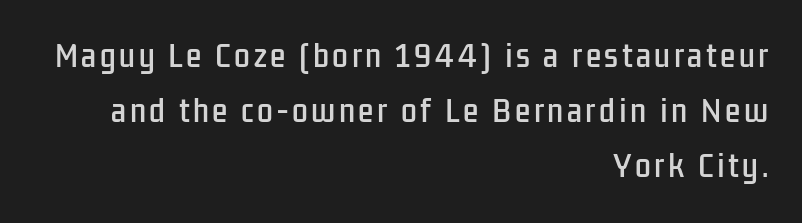
{"serif": "no", "italic": "no", "width": "condensed", "stroke_contrast": "low", "x_height": "medium", "monospaced": "no", "underline": "no", "align": "right", "line_spacing": "loose", "line_spacing_ratio": 1.96, "glyph_px": 28}
